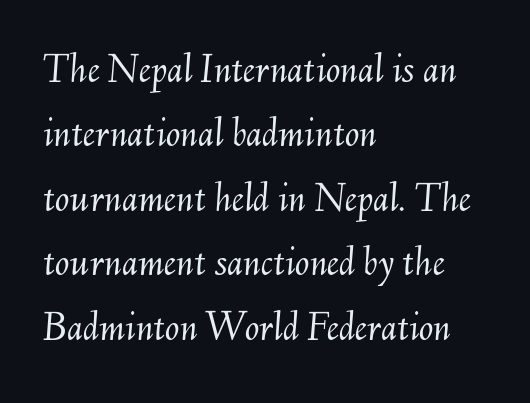
Line spacing here is normal. Which margin do the lines hug? The left one — the right edge is uneven. Is the letter spacing exaggerated? No — it looks like the ordinary default. This sample uses an oblique cut, with every glyph tilted off the vertical. Heft: none added — not bold.
